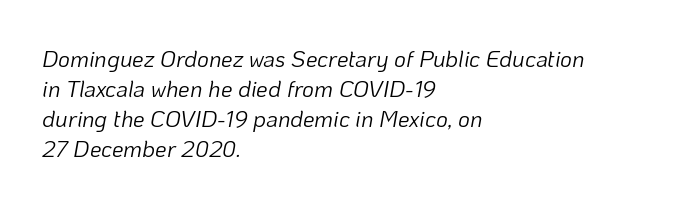
The image shows 23 px text type, italic (leaning right); set left-aligned, normal line spacing (1.31x), normal letter spacing, not underlined.
